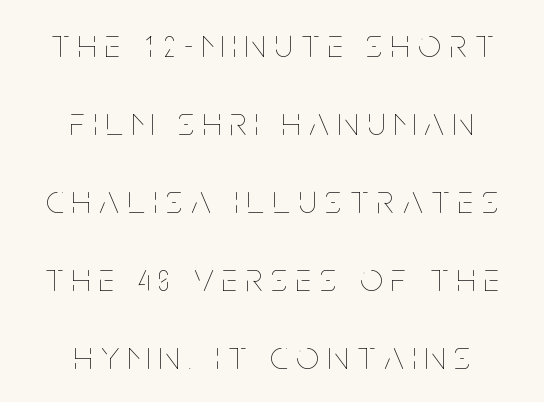
Q: Is the text bold? A: No.
Q: Is the text italic (slanted)? A: No, it is upright.
Q: Is the text underlined? A: No.
Q: How is the paragraph aligned? A: Centered.
Q: Is the spacing between letters normal or unusually wide? A: Unusually wide.
Q: Is the spacing between lines tight, normal or loose? A: Loose.
Q: Width (condensed, normal, or wide)? A: Condensed.
Q: Stroke contrast? A: Low.
Q: x-height? A: Large.
Q: Monospaced? A: No.
